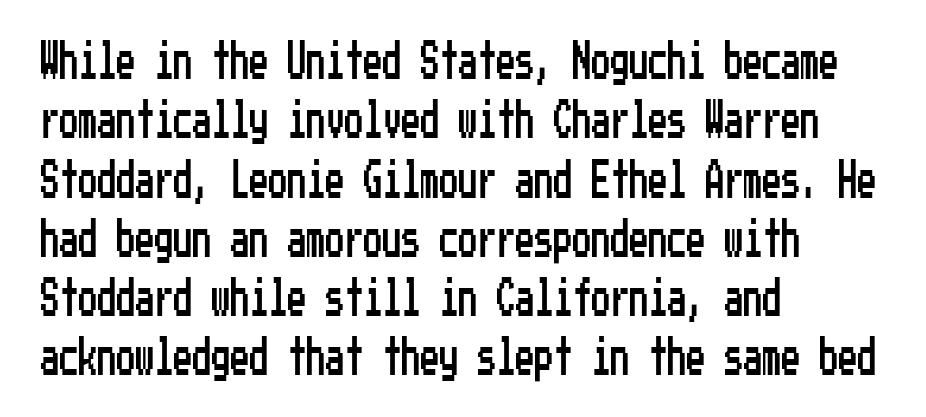
Layout note: lines flush left. Caption: standard tracking, unaltered. A clean baseline with only descenders dipping below it. Does the lettering tilt? It doesn't — this is upright. Horizontal bands of white between lines are of average thickness. Letterform terminals end flat and unadorned throughout the passage.
